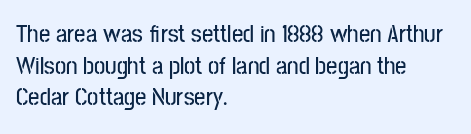
The rows are spaced the way most documents space them. No extra tracking has been applied to these lines. Which margin do the lines hug? The left one — the right edge is uneven. The gap between lines stays unmarked. If you drew a line through each stem, it would be perfectly vertical.
